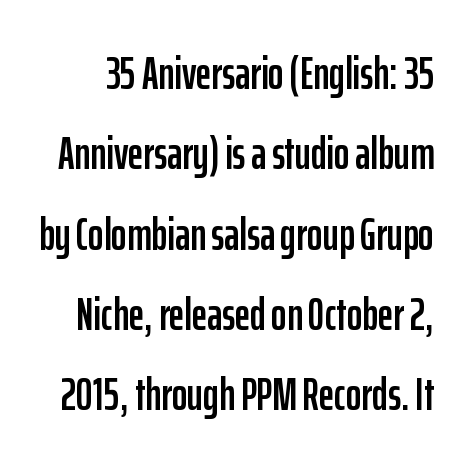
{"serif": "no", "italic": "no", "width": "condensed", "stroke_contrast": "low", "x_height": "medium", "monospaced": "no", "underline": "no", "line_spacing_ratio": 1.71, "letter_spacing": "normal", "letter_spacing_em": 0.0, "glyph_px": 47}
